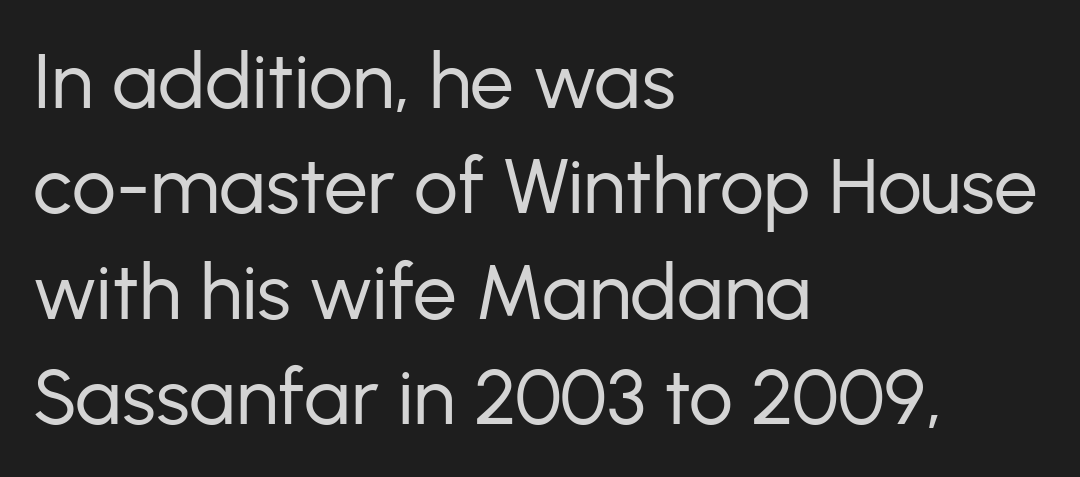
The image shows 78 px regular-weight sans-serif type, upright; set left-aligned, normal line spacing (1.35x), normal letter spacing, not underlined; low stroke contrast and a medium x-height.
